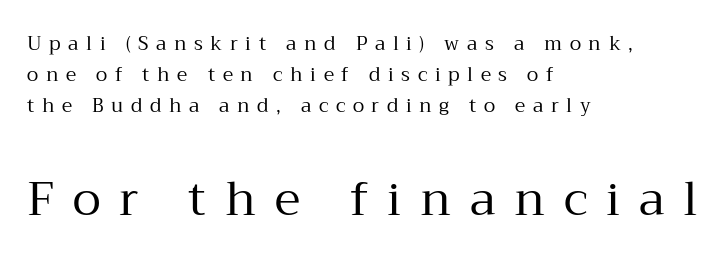
Q: Is the text bold? A: No.
Q: Is the text italic (slanted)? A: No, it is upright.
Q: Is the typeface a serif or a sans-serif typeface? A: Serif.
Q: Is the text underlined? A: No.
Q: How is the paragraph aligned? A: Left-aligned.
Q: Is the spacing between letters normal or unusually wide? A: Unusually wide.
Q: Is the spacing between lines tight, normal or loose? A: Normal.
Q: Which block of text is set in a larger size, the first (top) or the second (bottom)? A: The second (bottom) one.
Q: Width (condensed, normal, or wide)? A: Normal.
Q: Stroke contrast? A: Medium.
Q: x-height? A: Medium.
Q: Monospaced? A: No.
